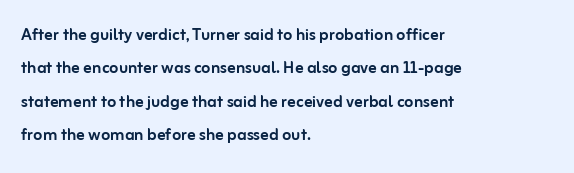
{"italic": "no", "underline": "no", "align": "left", "line_spacing": "normal", "line_spacing_ratio": 1.59, "letter_spacing": "normal", "letter_spacing_em": 0.0, "glyph_px": 21}
